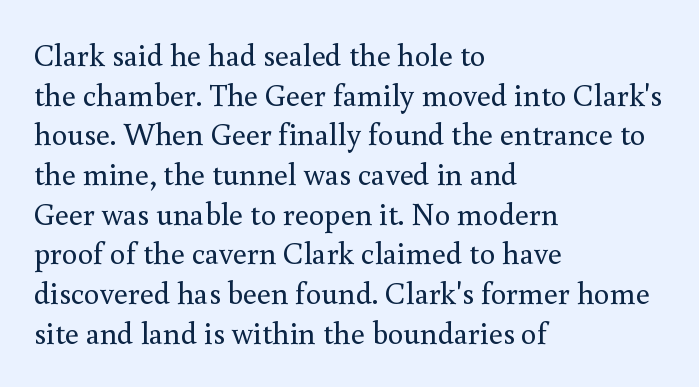
Q: Is the text bold? A: No.
Q: Is the text italic (slanted)? A: No, it is upright.
Q: Is the typeface a serif or a sans-serif typeface? A: Serif.
Q: Is the text underlined? A: No.
Q: How is the paragraph aligned? A: Left-aligned.
Q: Is the spacing between letters normal or unusually wide? A: Normal.
Q: Is the spacing between lines tight, normal or loose? A: Normal.
Q: Width (condensed, normal, or wide)? A: Normal.
Q: x-height? A: Small.
Q: Monospaced? A: No.
